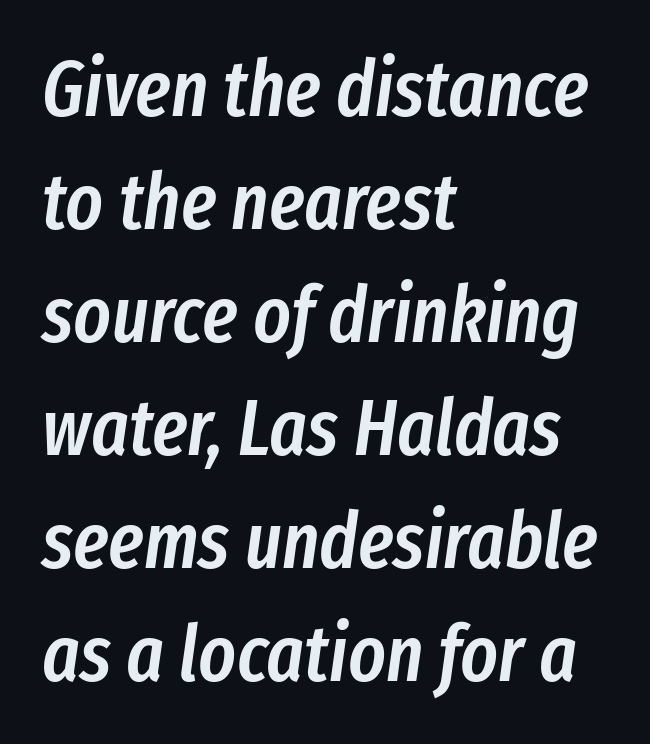
Q: Is the text bold? A: Semi-bold.
Q: Is the text italic (slanted)? A: Yes, it leans right by about 8 degrees.
Q: Is the text underlined? A: No.
Q: How is the paragraph aligned? A: Left-aligned.
Q: Is the spacing between letters normal or unusually wide? A: Normal.
Q: Is the spacing between lines tight, normal or loose? A: Normal.
Q: Width (condensed, normal, or wide)? A: Condensed.
Q: Stroke contrast? A: Low.
Q: x-height? A: Medium.
Q: Monospaced? A: No.
